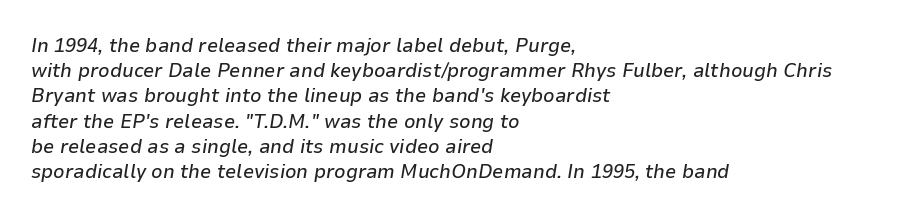
Q: Is the text italic (slanted)? A: Yes, it leans right by about 9 degrees.
Q: Is the text underlined? A: No.
Q: How is the paragraph aligned? A: Left-aligned.
Q: Is the spacing between letters normal or unusually wide? A: Normal.
Q: Is the spacing between lines tight, normal or loose? A: Normal.
